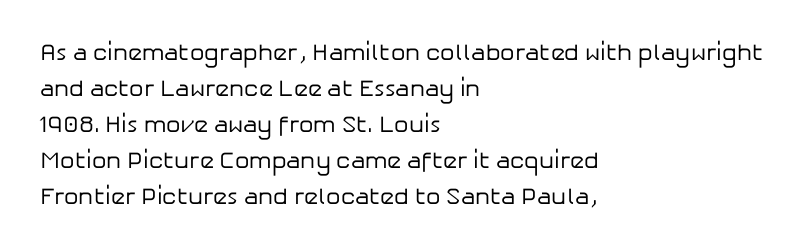
The foot of each line stays bare and open. It's the straight-up-and-down kind of type. The gaps between neighbouring characters are ordinary and unremarkable. A normal amount of white space separates one row of letters from the next. Typeset ragged right — the left edge is the straight one. Is the stroke heavy? The answer is a plain regular-or-lighter.
